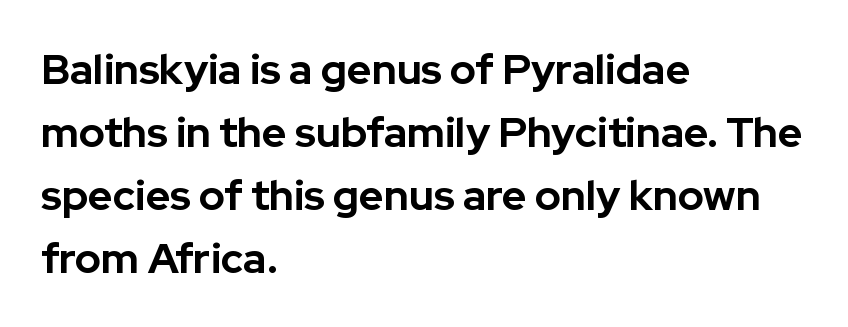
Q: Is the text bold? A: Yes.
Q: Is the text italic (slanted)? A: No, it is upright.
Q: Is the typeface a serif or a sans-serif typeface? A: Sans-serif.
Q: Is the text underlined? A: No.
Q: How is the paragraph aligned? A: Left-aligned.
Q: Is the spacing between letters normal or unusually wide? A: Normal.
Q: Is the spacing between lines tight, normal or loose? A: Normal.
Q: Width (condensed, normal, or wide)? A: Normal.
Q: Stroke contrast? A: Low.
Q: x-height? A: Medium.
Q: Monospaced? A: No.
